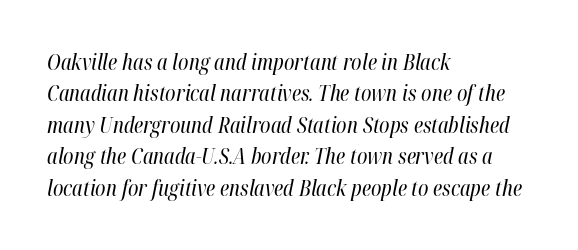
The image shows 21 px text type, italic (leaning right); set left-aligned, normal line spacing (1.5x), normal letter spacing, not underlined.
